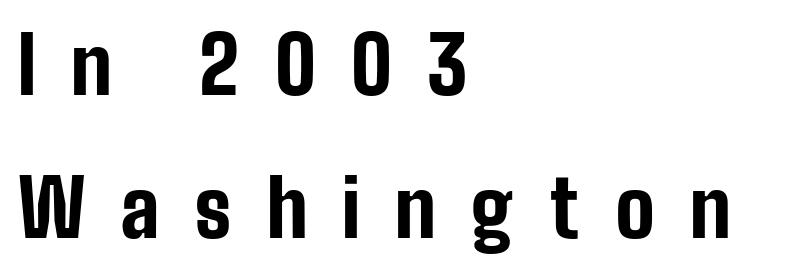
Q: Is the text bold? A: Yes.
Q: Is the text italic (slanted)? A: No, it is upright.
Q: Is the typeface a serif or a sans-serif typeface? A: Sans-serif.
Q: Is the text underlined? A: No.
Q: How is the paragraph aligned? A: Left-aligned.
Q: Is the spacing between letters normal or unusually wide? A: Unusually wide.
Q: Width (condensed, normal, or wide)? A: Condensed.
Q: Stroke contrast? A: Low.
Q: x-height? A: Medium.
Q: Monospaced? A: No.
